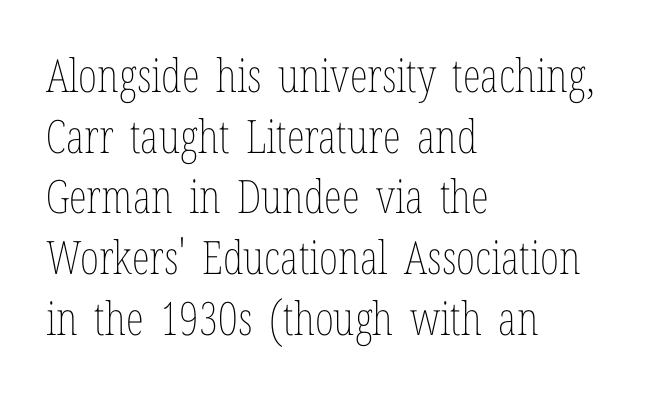
{"italic": "no", "bold": "no", "weight": "thin", "width": "condensed", "stroke_contrast": "low", "x_height": "medium", "monospaced": "no", "underline": "no", "align": "left", "line_spacing": "normal", "line_spacing_ratio": 1.32, "letter_spacing": "normal", "letter_spacing_em": 0.0, "glyph_px": 46}
